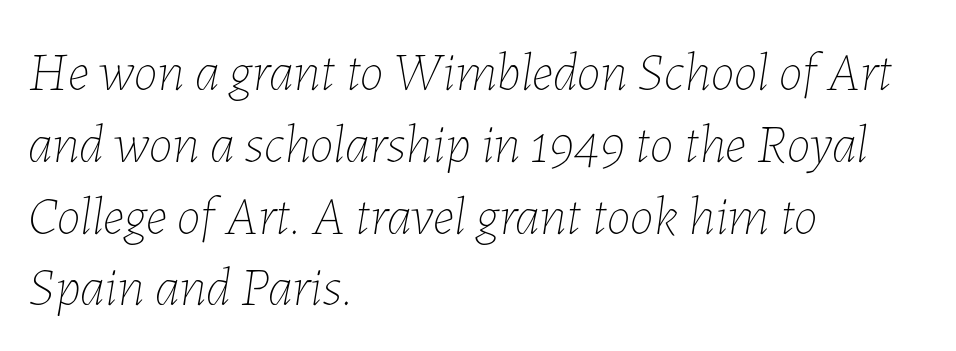
The image shows 54 px thin type, italic (leaning right); set left-aligned, normal line spacing (1.33x), normal letter spacing, not underlined; low stroke contrast and a medium x-height.
